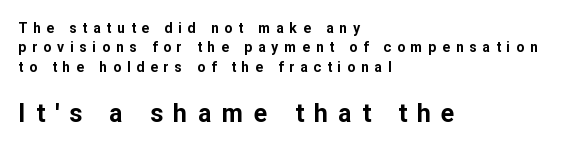
The image shows 25 px bold type, upright; set left-aligned, normal line spacing (1.38x), unusually wide letter spacing (+0.42 em), not underlined; the second (bottom) block is 1.79x larger.
